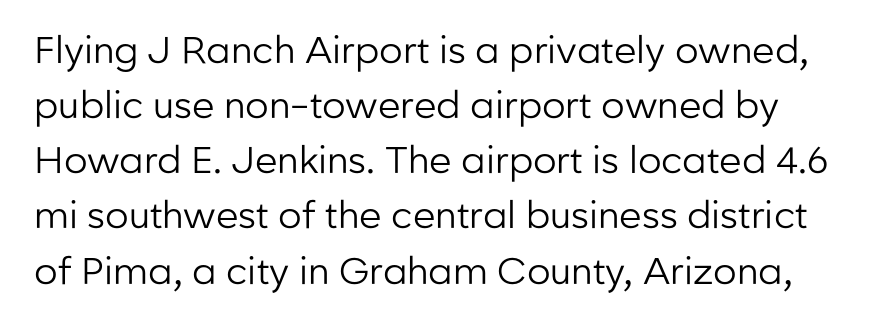
The letters look calm and open, with moderate or lighter stems. Anything drawn beneath the words? Only blank space. Unlike italic type, these characters show no tilt at all. Note: no serifs on the glyphs. Between one letter and the next there's only the usual sliver of space.
